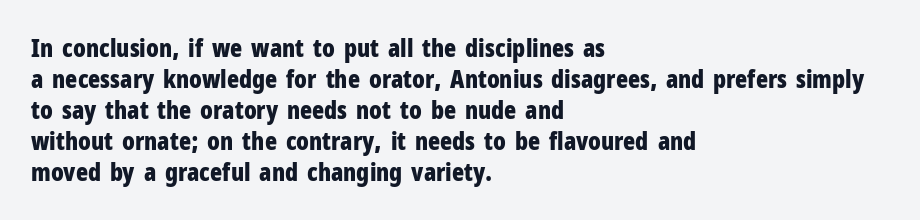
Q: Is the text bold? A: Yes.
Q: Is the text italic (slanted)? A: No, it is upright.
Q: Is the text underlined? A: No.
Q: How is the paragraph aligned? A: Left-aligned.
Q: Is the spacing between letters normal or unusually wide? A: Normal.
